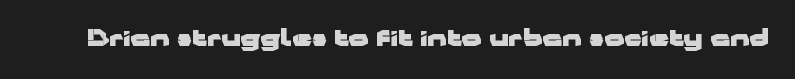
Short note: letters normally spaced. Words float on clear page, feet unadorned. The letters stand upright; this is a roman face. Heavy, bold letterforms.
